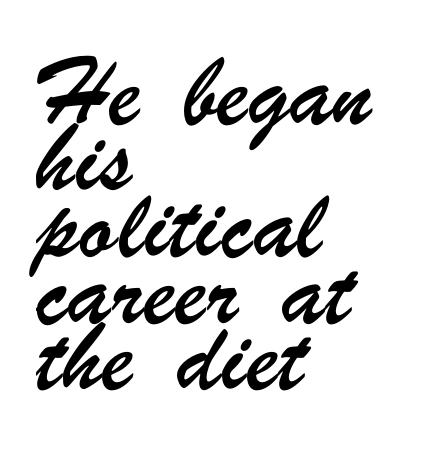
The image shows 43 px condensed sans-serif type; set left-aligned, normal line spacing (1.54x), normal letter spacing, not underlined; low stroke contrast and a small x-height.
